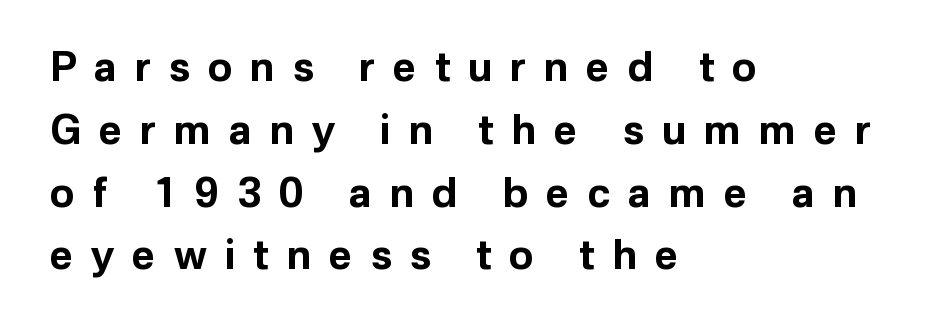
Do the characters align in a grid? No, the font is proportional. Display-style spreading of the glyphs; the letterfit is very open. Chunky letters — that's bold for sure. Teacher's note: observe the even left margin — that is flush-left alignment. A typesetter would mark this as roman, not italic. The area under the type is left untouched.
